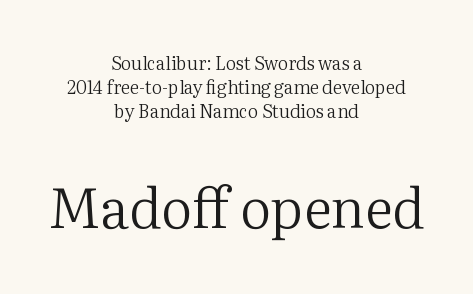
{"serif": "yes", "italic": "no", "bold": "no", "weight": "regular", "width": "normal", "stroke_contrast": "medium", "x_height": "medium", "monospaced": "no", "underline": "no", "align": "center", "line_spacing": "normal", "line_spacing_ratio": 1.32, "letter_spacing": "normal", "letter_spacing_em": 0.0, "larger_block": "second", "size_ratio": 3.06, "glyph_px": 55}
